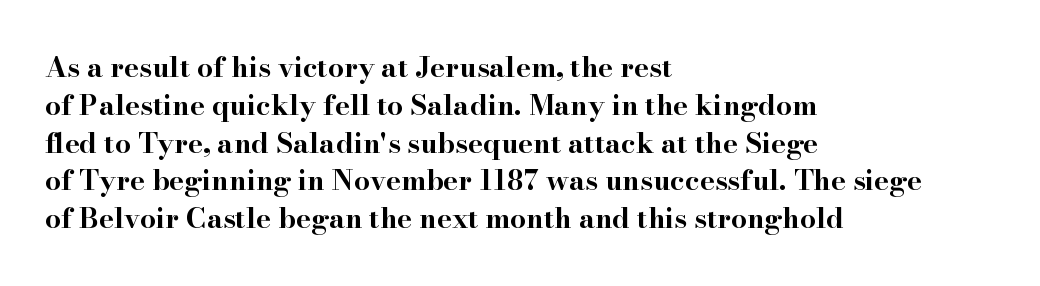
{"serif": "yes", "italic": "no", "bold": "yes", "weight": "bold", "width": "wide", "stroke_contrast": "high", "x_height": "small", "monospaced": "no", "underline": "no", "align": "left", "line_spacing": "normal", "line_spacing_ratio": 1.35, "letter_spacing": "normal", "letter_spacing_em": 0.0, "glyph_px": 28}
